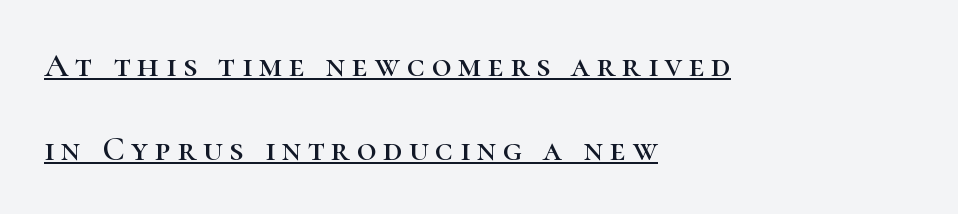
{"serif": "yes", "italic": "no", "width": "normal", "stroke_contrast": "high", "x_height": "medium", "monospaced": "no", "underline": "yes", "align": "left", "line_spacing": "loose", "line_spacing_ratio": 2.47, "letter_spacing": "wide", "letter_spacing_em": 0.2, "glyph_px": 34}
